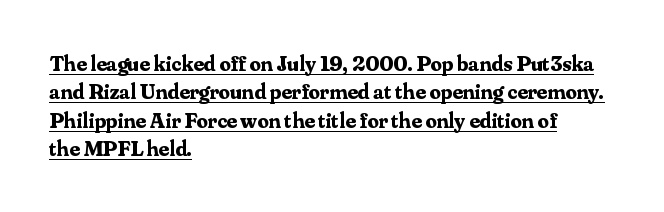
The image shows 22 px bold type, upright; set left-aligned, normal line spacing (1.29x), normal letter spacing, underlined.
